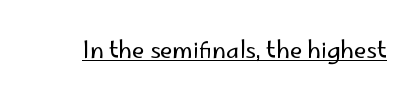
{"italic": "no", "bold": "no", "underline": "yes", "letter_spacing": "normal", "letter_spacing_em": 0.0, "glyph_px": 23}
